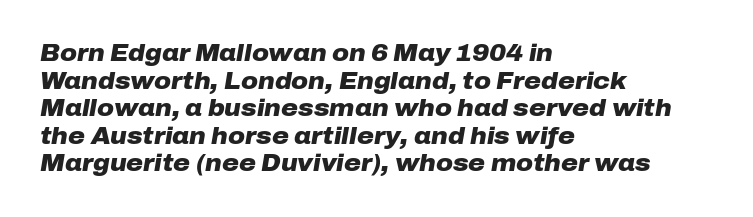
{"italic": "yes", "lean": "right", "slant_degrees": 10, "bold": "yes", "underline": "no", "align": "left", "line_spacing_ratio": 1.2, "letter_spacing": "normal", "letter_spacing_em": 0.0, "glyph_px": 23}
